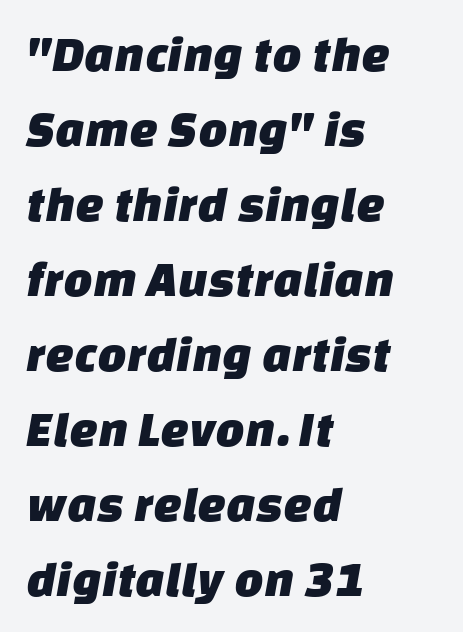
{"serif": "no", "width": "normal", "stroke_contrast": "low", "x_height": "large", "monospaced": "no", "underline": "no", "align": "left", "line_spacing": "normal", "line_spacing_ratio": 1.47, "letter_spacing": "normal", "letter_spacing_em": 0.0, "glyph_px": 51}
